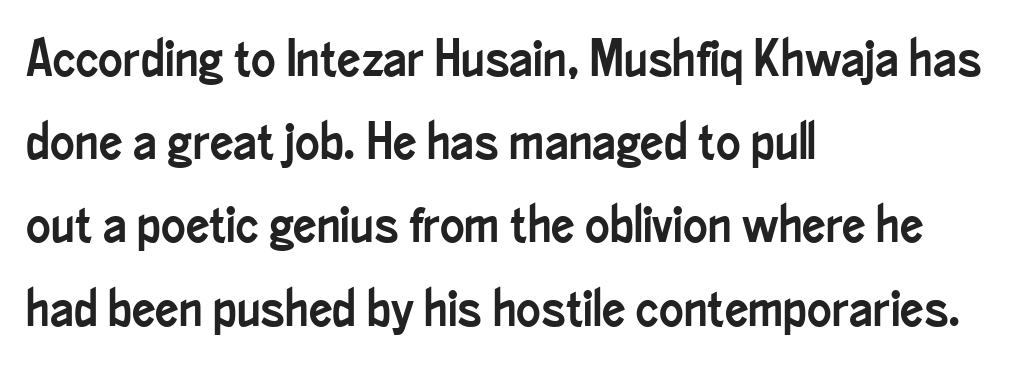
This sample is left-justified, so line endings fall wherever the words run out. What's the leading like? Ordinary, nothing unusual. Grotesque or geometric, the face here clearly has no serifs. Tracking here is standard; glyphs follow each other at the usual distance. The lettering holds an erect, upright posture throughout.
